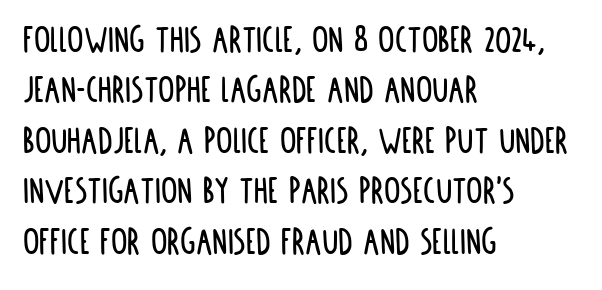
Visually the block forms a straight wall on the left and a jagged coastline on the right. Each row of text sits above clean, open space. You could not count columns in this text — the font is proportionally spaced. Nothing sits at the stroke ends, so this counts as sans-serif. The font's upright variant was chosen for this text.
